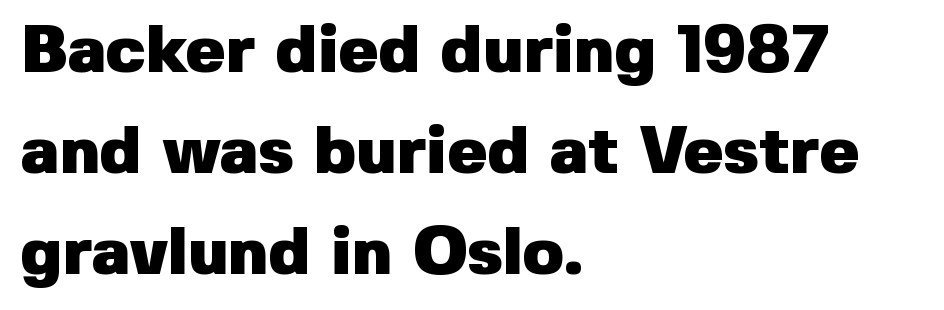
Q: Is the text bold? A: Yes.
Q: Is the text italic (slanted)? A: No, it is upright.
Q: Is the typeface a serif or a sans-serif typeface? A: Sans-serif.
Q: Is the text underlined? A: No.
Q: How is the paragraph aligned? A: Left-aligned.
Q: Is the spacing between letters normal or unusually wide? A: Normal.
Q: Is the spacing between lines tight, normal or loose? A: Normal.
Q: Width (condensed, normal, or wide)? A: Normal.
Q: Stroke contrast? A: Low.
Q: x-height? A: Medium.
Q: Monospaced? A: No.
